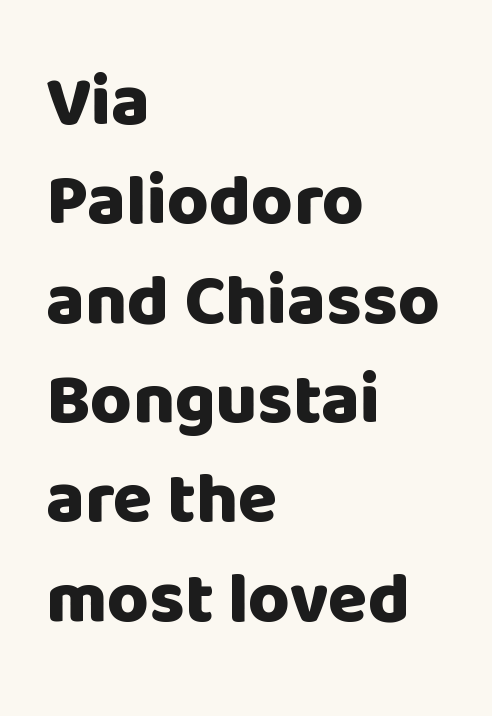
Q: Is the text bold? A: Yes.
Q: Is the text italic (slanted)? A: No, it is upright.
Q: Is the typeface a serif or a sans-serif typeface? A: Sans-serif.
Q: Is the text underlined? A: No.
Q: How is the paragraph aligned? A: Left-aligned.
Q: Is the spacing between letters normal or unusually wide? A: Normal.
Q: Is the spacing between lines tight, normal or loose? A: Normal.
Q: Width (condensed, normal, or wide)? A: Normal.
Q: Stroke contrast? A: Low.
Q: x-height? A: Large.
Q: Monospaced? A: No.
